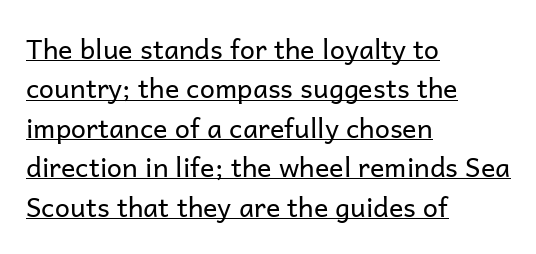
The ragged edge is on the right, which tells us the setting is flush left. The horizontal fit of the characters is conventional and even. Weight: regular or lighter. Notice how the stems are strictly vertical — no italics here. In terms of leading, this rendering sits right in the middle. In designer terms, the underline attribute is active on this setting.
